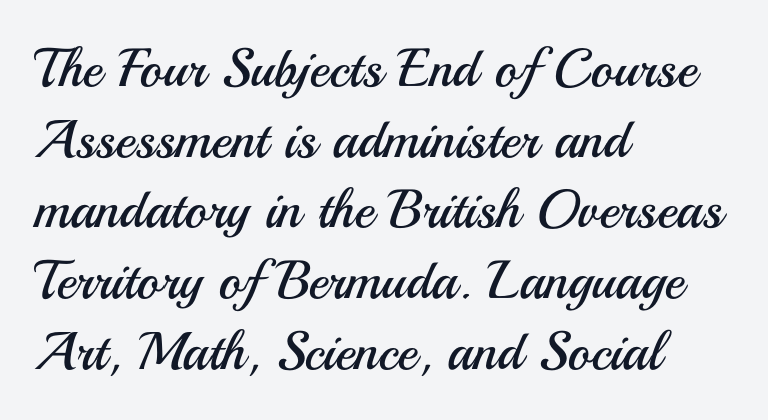
Underlining? Definitely not there. Is the block centered? No — it sits flush against the left margin. Think of a printed novel: that variable character pitch is what you see here. Unbolded letterforms with no extra heft.
